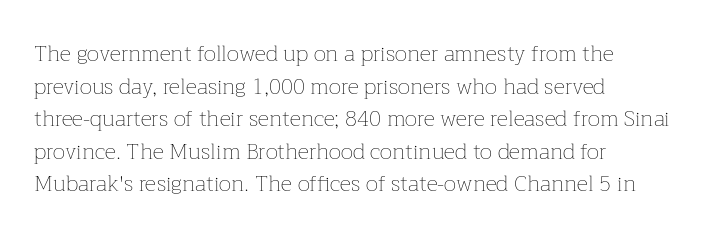
{"italic": "no", "bold": "no", "underline": "no", "align": "left", "line_spacing": "normal", "line_spacing_ratio": 1.48, "letter_spacing": "normal", "letter_spacing_em": 0.0, "glyph_px": 22}
